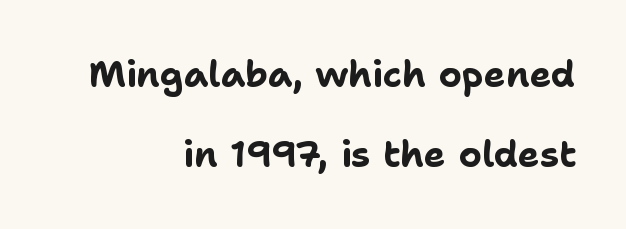
{"serif": "no", "italic": "no", "bold": "yes", "weight": "bold", "width": "normal", "stroke_contrast": "low", "x_height": "medium", "monospaced": "no", "underline": "no", "align": "right", "line_spacing": "loose", "line_spacing_ratio": 2.21, "letter_spacing": "normal", "letter_spacing_em": 0.0, "glyph_px": 36}
